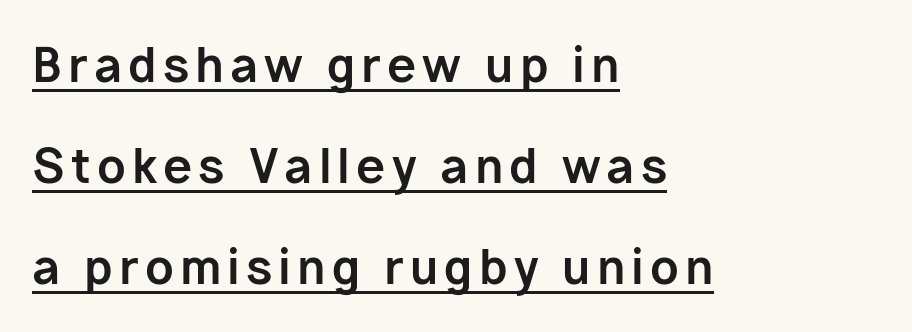
{"serif": "no", "italic": "no", "bold": "yes", "weight": "bold", "width": "normal", "stroke_contrast": "low", "x_height": "medium", "monospaced": "no", "underline": "yes", "align": "left", "line_spacing": "loose", "line_spacing_ratio": 2.15, "glyph_px": 47}
